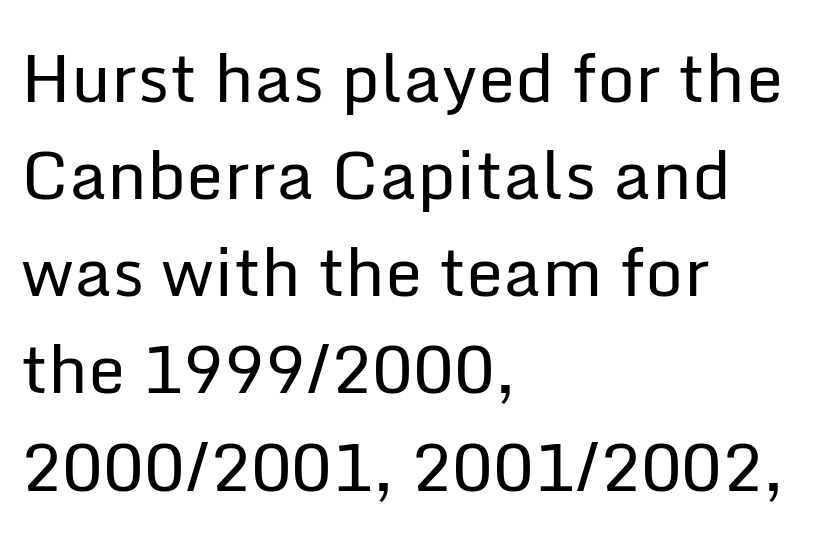
The image shows 67 px regular-weight sans-serif type, upright; set left-aligned, normal line spacing (1.45x), normal letter spacing, not underlined; low stroke contrast and a medium x-height.
